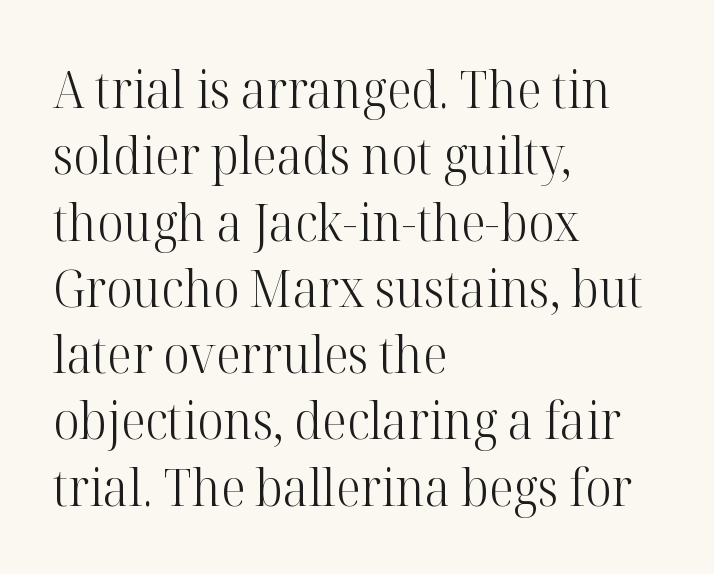
Q: Is the text bold? A: No.
Q: Is the text italic (slanted)? A: No, it is upright.
Q: Is the typeface a serif or a sans-serif typeface? A: Serif.
Q: Is the text underlined? A: No.
Q: How is the paragraph aligned? A: Left-aligned.
Q: Is the spacing between letters normal or unusually wide? A: Normal.
Q: Is the spacing between lines tight, normal or loose? A: Normal.
Q: Width (condensed, normal, or wide)? A: Normal.
Q: Stroke contrast? A: High.
Q: x-height? A: Medium.
Q: Monospaced? A: No.
